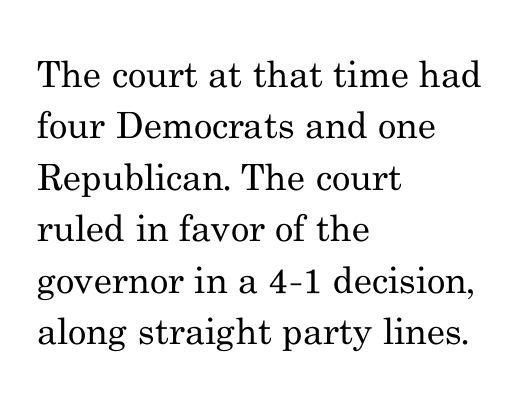
The image shows 36 px regular-weight serif type, upright; set left-aligned, normal line spacing (1.43x), normal letter spacing, not underlined; medium stroke contrast and a small x-height.
